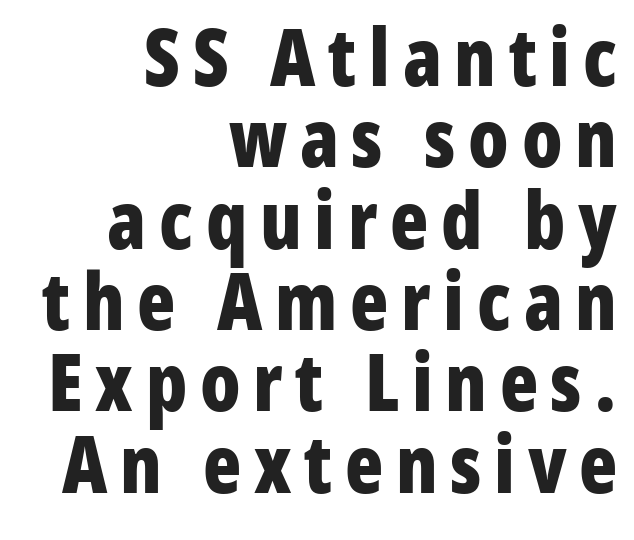
The face used here has the dense, thick strokes of a bold. When letters stand straight like this, we call the style roman or upright. The setting favours the right margin, as signatures and pull-quotes sometimes do. This sample has the flowing, uneven cadence of proportional lettering. The space between consecutive lines is stingy. Look at the bottom of the vertical strokes: they stop flat, with no serifs.
